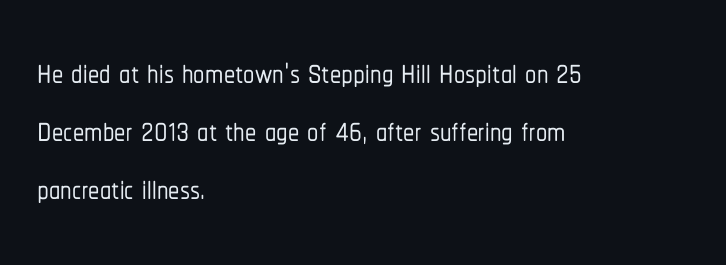
{"serif": "no", "italic": "no", "width": "condensed", "stroke_contrast": "low", "x_height": "medium", "monospaced": "no", "underline": "no", "align": "left", "line_spacing": "normal", "line_spacing_ratio": 1.29, "letter_spacing": "normal", "letter_spacing_em": 0.0, "glyph_px": 45}
